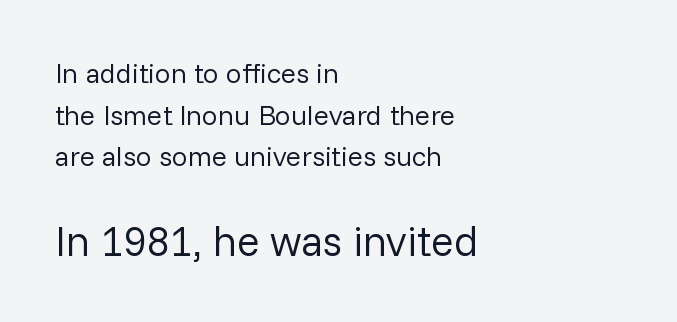
{"serif": "no", "italic": "no", "bold": "no", "weight": "regular", "width": "normal", "stroke_contrast": "low", "x_height": "medium", "monospaced": "no", "underline": "no", "align": "left", "line_spacing": "normal", "line_spacing_ratio": 1.49, "letter_spacing": "normal", "letter_spacing_em": 0.0, "larger_block": "second", "size_ratio": 1.5, "glyph_px": 42}
